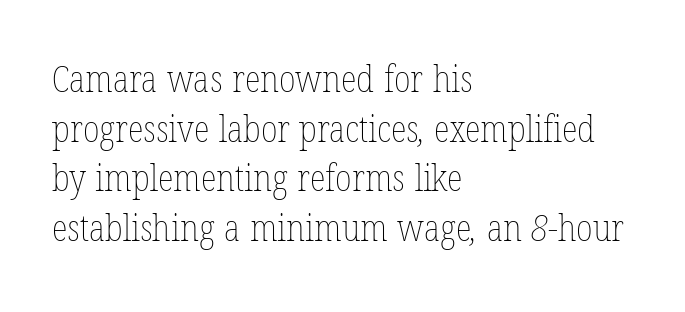
{"bold": "no", "weight": "thin", "width": "condensed", "stroke_contrast": "low", "x_height": "medium", "monospaced": "no", "underline": "no", "align": "left", "line_spacing": "normal", "line_spacing_ratio": 1.34, "letter_spacing": "normal", "letter_spacing_em": 0.0, "glyph_px": 37}
